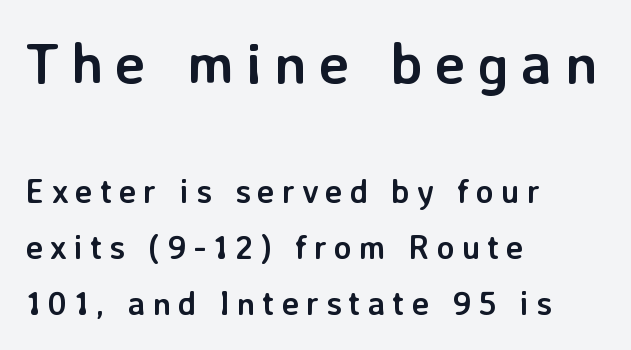
Q: Is the text bold? A: Yes.
Q: Is the text italic (slanted)? A: No, it is upright.
Q: Is the typeface a serif or a sans-serif typeface? A: Sans-serif.
Q: Is the text underlined? A: No.
Q: How is the paragraph aligned? A: Left-aligned.
Q: Is the spacing between letters normal or unusually wide? A: Unusually wide.
Q: Is the spacing between lines tight, normal or loose? A: Normal.
Q: Which block of text is set in a larger size, the first (top) or the second (bottom)? A: The first (top) one.
Q: Width (condensed, normal, or wide)? A: Normal.
Q: Stroke contrast? A: Low.
Q: x-height? A: Medium.
Q: Monospaced? A: No.
